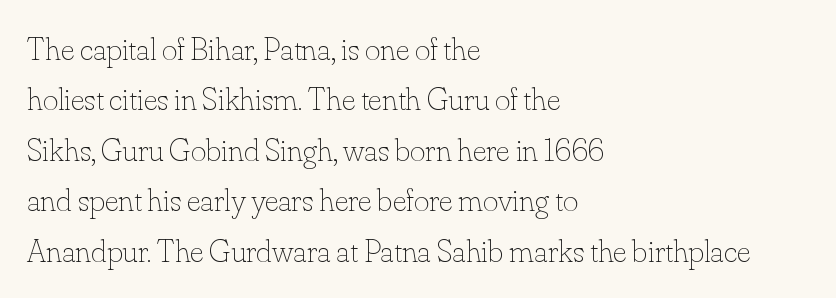
The image shows 33 px thin type, upright; set left-aligned, normal line spacing (1.53x), normal letter spacing, not underlined; low stroke contrast and a small x-height.
